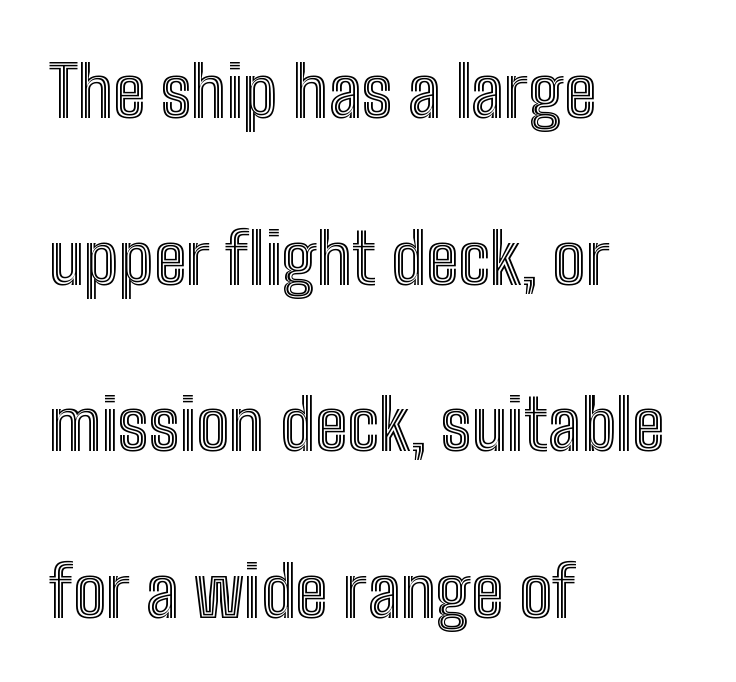
The face used here is proportionally spaced, like ordinary book or web type. The letters stand upright; this is a roman face. Type without underlining. Baseline-to-baseline distance is far greater than the letter height. This rendering uses left alignment, leaving the right contour irregular. Caption: standard tracking, unaltered.
